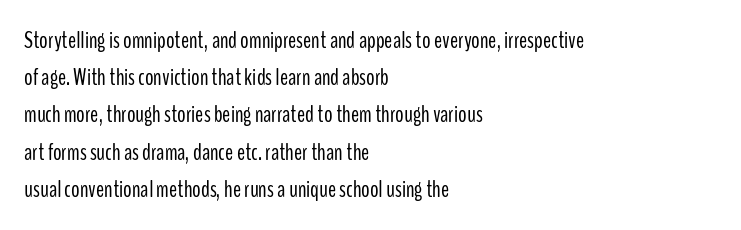
The image shows 24 px text type, upright; set left-aligned, normal line spacing (1.55x), normal letter spacing, not underlined.
